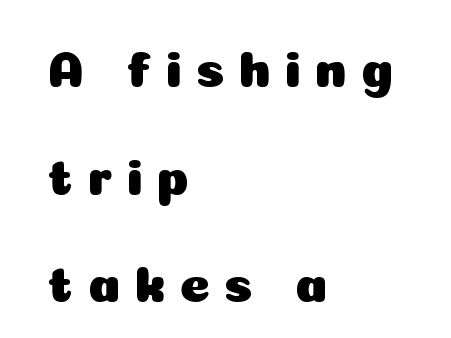
Left-aligned paragraph, ragged on the right. Honestly, the letter spacing is so wide it's the main thing you notice. No word sits above an underline. The rendering uses natural spacing where letterforms have individual widths.
